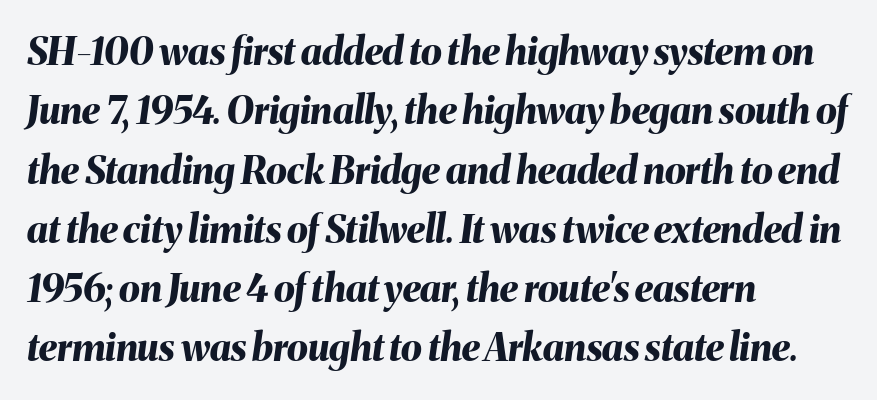
The image shows 38 px bold type, italic (leaning right); set left-aligned, normal line spacing (1.56x), normal letter spacing, not underlined; medium stroke contrast and a medium x-height.
